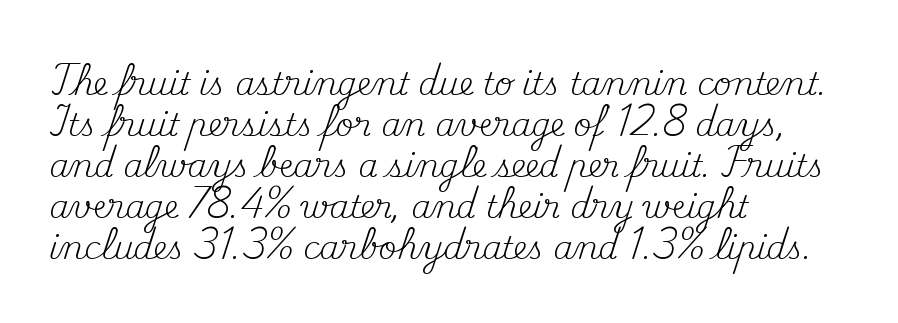
Compared with typical paragraphs, the rows here are spaced about the same. You can tell from the footed stems that serif type was used. Letter spacing: default. Left-aligned paragraph, ragged on the right. Only glyphs here, with clear space below each row.
